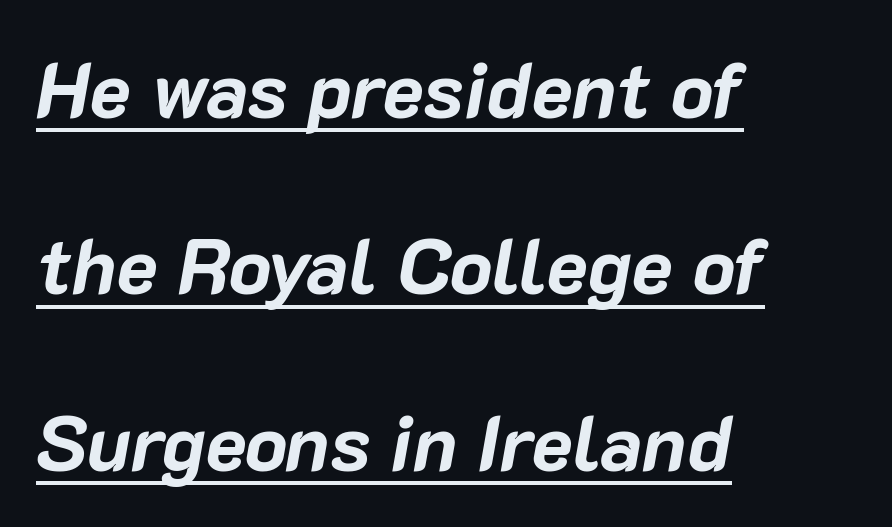
Q: Is the text bold? A: Yes.
Q: Is the text italic (slanted)? A: Yes, it leans right by about 10 degrees.
Q: Is the text underlined? A: Yes.
Q: How is the paragraph aligned? A: Left-aligned.
Q: Is the spacing between letters normal or unusually wide? A: Normal.
Q: Is the spacing between lines tight, normal or loose? A: Loose.
Q: Width (condensed, normal, or wide)? A: Normal.
Q: Stroke contrast? A: Low.
Q: x-height? A: Medium.
Q: Monospaced? A: No.
